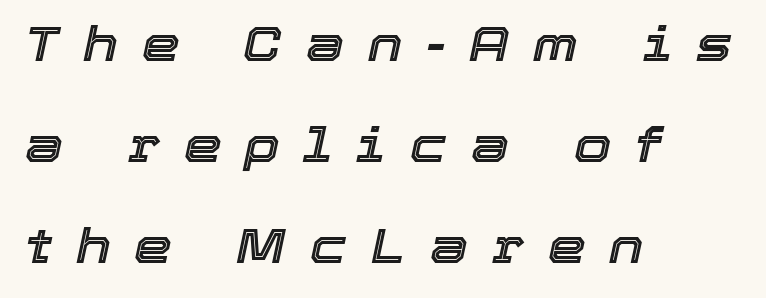
Every character sits at an angle, as italics do. Proportional: the letters do not fall into vertical columns. The text block is weighted toward the left margin, trailing off unevenly rightward. The line-height multiplier appears high, well above default.
